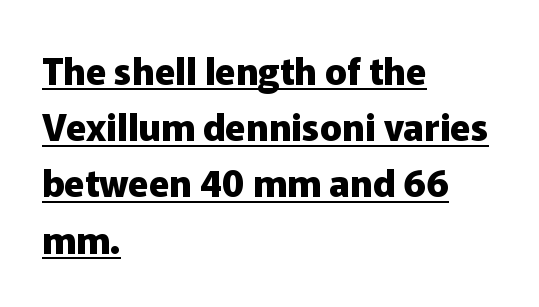
The face used here appears with an underline applied. Unlike italic type, these characters show no tilt at all. The font family rendered here belongs to the sans-serif group. The rendering uses a moderate line-height, typical for paragraphs. Thick stems and heavy bowls — unmistakably bold.
